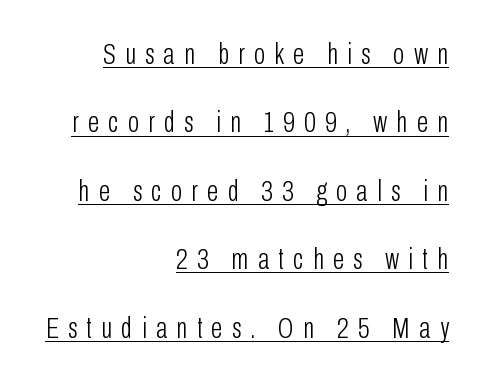
Q: Is the text bold? A: No.
Q: Is the text italic (slanted)? A: No, it is upright.
Q: Is the typeface a serif or a sans-serif typeface? A: Sans-serif.
Q: Is the text underlined? A: Yes.
Q: How is the paragraph aligned? A: Right-aligned.
Q: Is the spacing between letters normal or unusually wide? A: Unusually wide.
Q: Is the spacing between lines tight, normal or loose? A: Loose.
Q: Width (condensed, normal, or wide)? A: Condensed.
Q: Stroke contrast? A: Low.
Q: x-height? A: Medium.
Q: Monospaced? A: No.
